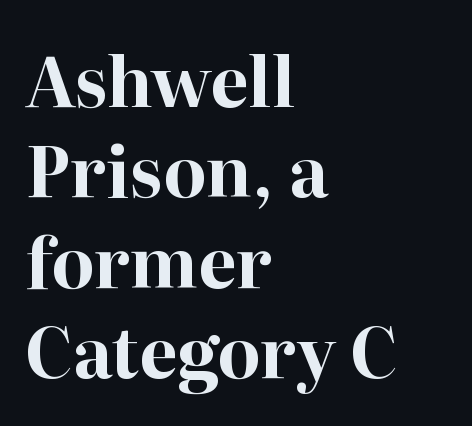
The type is set solid horizontally, with unmodified tracking. The type sits square on the baseline with zero lean. Every row of glyphs begins at an identical x-position on the left. Spacing verdict: proportional, widths tailored to each character.
